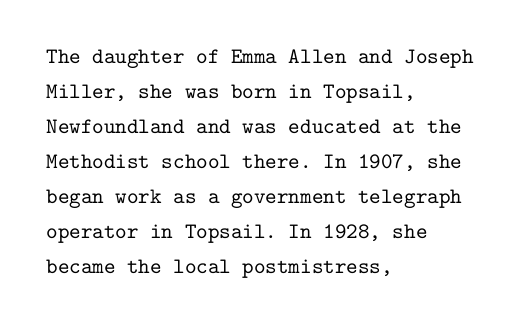
Q: Is the text italic (slanted)? A: No, it is upright.
Q: Is the text underlined? A: No.
Q: How is the paragraph aligned? A: Left-aligned.
Q: Is the spacing between letters normal or unusually wide? A: Normal.
Q: Is the spacing between lines tight, normal or loose? A: Normal.
